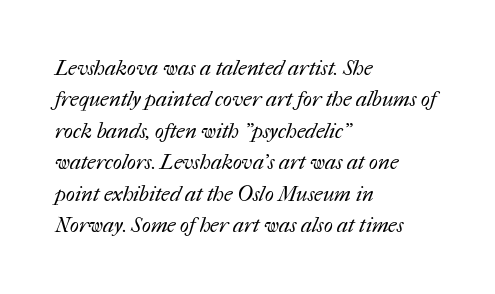
The image shows 21 px text type; set left-aligned, normal line spacing (1.5x), normal letter spacing, not underlined.
